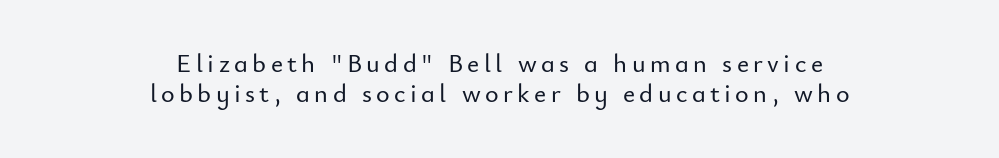
{"italic": "no", "underline": "no", "align": "center", "line_spacing": "tight", "line_spacing_ratio": 1.15, "glyph_px": 26}
